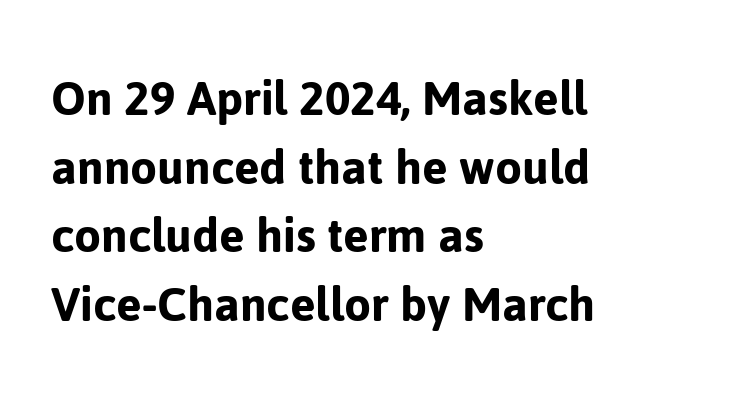
The image shows 55 px sans-serif type, upright; set left-aligned, normal line spacing (1.25x), normal letter spacing, not underlined; low stroke contrast and a medium x-height.
